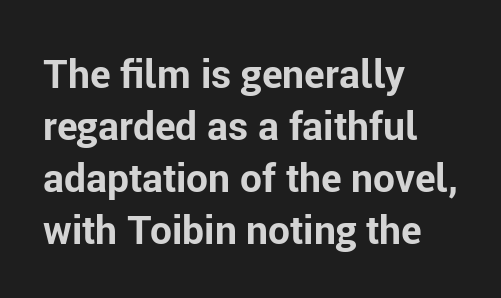
{"serif": "no", "italic": "no", "bold": "yes", "weight": "bold", "width": "normal", "stroke_contrast": "low", "x_height": "medium", "monospaced": "no", "underline": "no", "align": "left", "line_spacing": "normal", "line_spacing_ratio": 1.33, "letter_spacing": "normal", "letter_spacing_em": 0.0, "glyph_px": 39}
